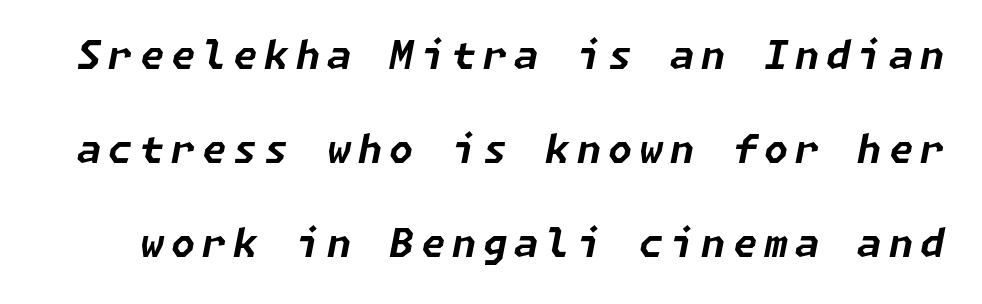
Q: Is the text bold? A: Yes.
Q: Is the text italic (slanted)? A: Yes, it leans right by about 11 degrees.
Q: Is the text underlined? A: No.
Q: Is the spacing between lines tight, normal or loose? A: Loose.
Q: Width (condensed, normal, or wide)? A: Normal.
Q: Stroke contrast? A: Low.
Q: x-height? A: Medium.
